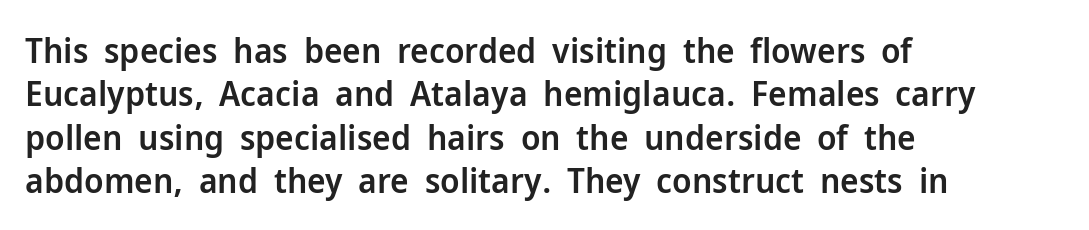
The image shows 35 px semibold sans-serif type, upright; set left-aligned, line spacing 1.24x, normal letter spacing, not underlined; low stroke contrast and a medium x-height.
